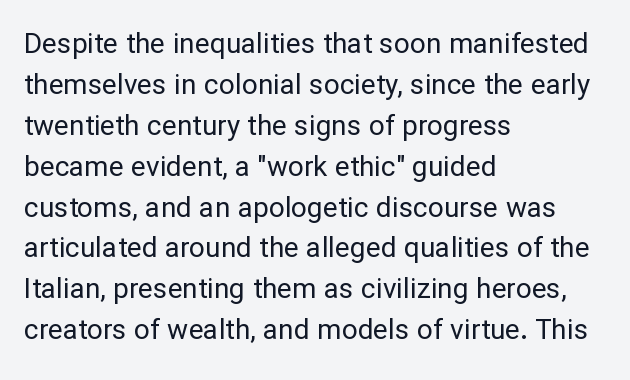
Q: Is the text bold? A: No.
Q: Is the text italic (slanted)? A: No, it is upright.
Q: Is the typeface a serif or a sans-serif typeface? A: Sans-serif.
Q: Is the text underlined? A: No.
Q: How is the paragraph aligned? A: Left-aligned.
Q: Is the spacing between letters normal or unusually wide? A: Normal.
Q: Is the spacing between lines tight, normal or loose? A: Normal.
Q: Width (condensed, normal, or wide)? A: Normal.
Q: Stroke contrast? A: Low.
Q: x-height? A: Medium.
Q: Monospaced? A: No.
